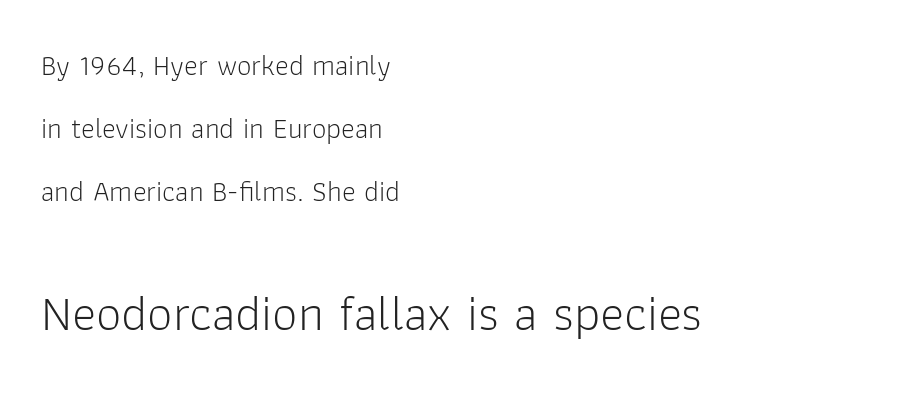
Q: Is the text bold? A: No.
Q: Is the text italic (slanted)? A: No, it is upright.
Q: Is the typeface a serif or a sans-serif typeface? A: Sans-serif.
Q: Is the text underlined? A: No.
Q: How is the paragraph aligned? A: Left-aligned.
Q: Is the spacing between letters normal or unusually wide? A: Normal.
Q: Is the spacing between lines tight, normal or loose? A: Loose.
Q: Which block of text is set in a larger size, the first (top) or the second (bottom)? A: The second (bottom) one.
Q: Width (condensed, normal, or wide)? A: Normal.
Q: Stroke contrast? A: Low.
Q: x-height? A: Medium.
Q: Monospaced? A: No.
